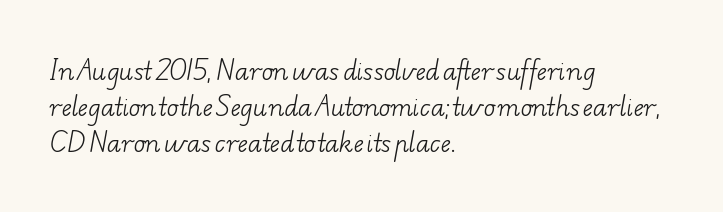
{"bold": "no", "underline": "no", "align": "left", "line_spacing": "normal", "line_spacing_ratio": 1.49, "letter_spacing": "normal", "letter_spacing_em": 0.0, "glyph_px": 24}
